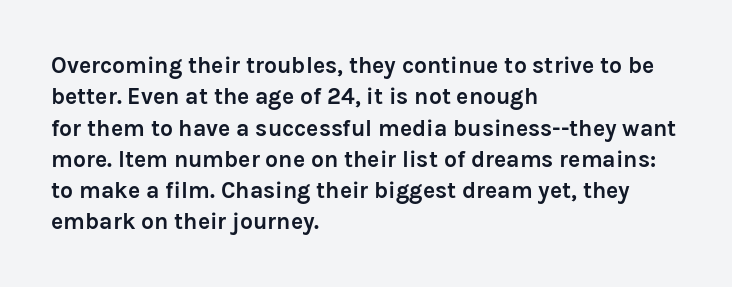
If you drew a line through each stem, it would be perfectly vertical. The face used here has the dense, thick strokes of a bold. All the whitespace from short lines collects on the right. Observe the ordinary spacing: letters are neighbours, not strangers. Rule under the text: the space is simply empty.
